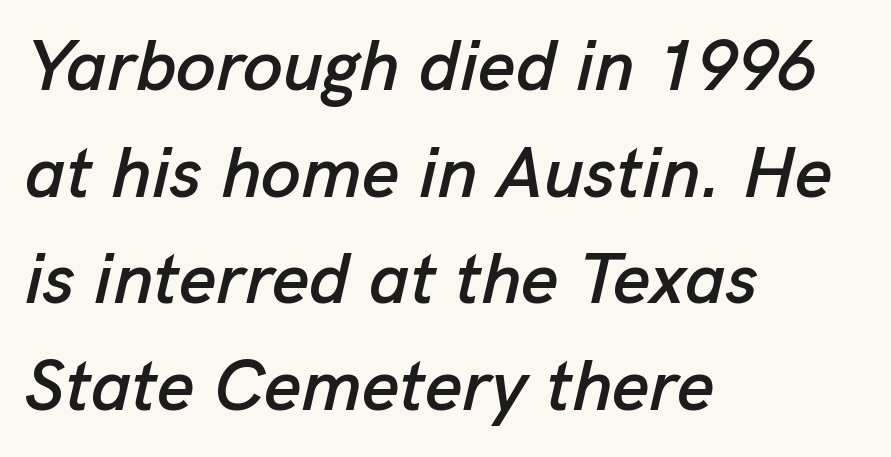
The image shows 72 px text type, italic (leaning right); set left-aligned, normal line spacing (1.48x), normal letter spacing, not underlined; low stroke contrast and a medium x-height.
